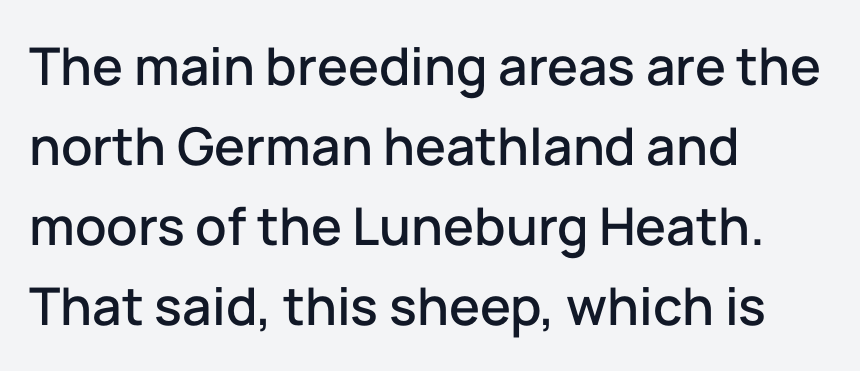
The letters sit at their default tracking, neither squeezed nor spread. Do the characters align in a grid? No, the font is proportional. Left-aligned paragraph, ragged on the right. Lines of text with bare space underneath. Observe the absence of serifs on each vertical stroke in this sample.
